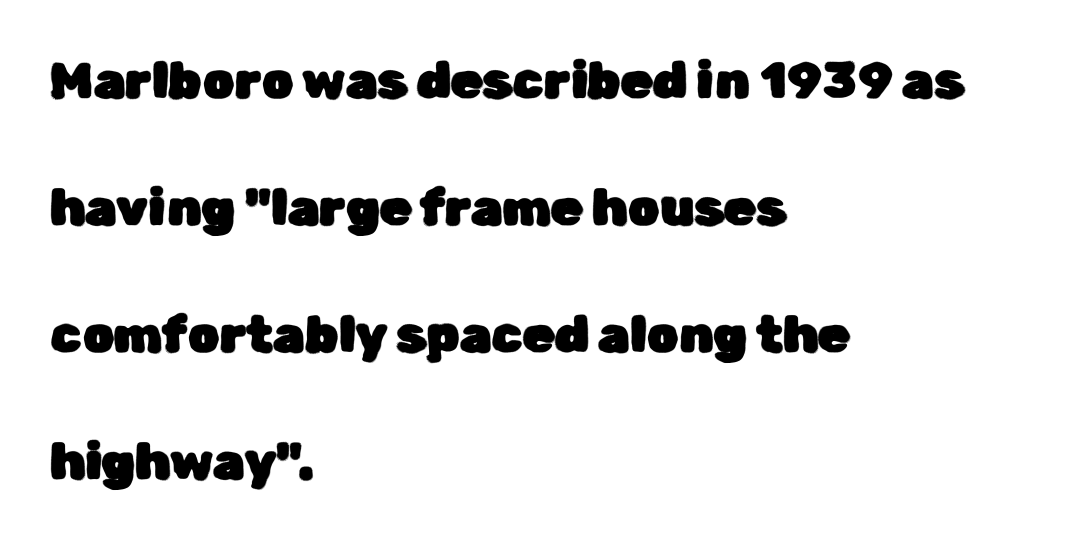
Q: Is the text italic (slanted)? A: No, it is upright.
Q: Is the typeface a serif or a sans-serif typeface? A: Sans-serif.
Q: Is the text underlined? A: No.
Q: How is the paragraph aligned? A: Left-aligned.
Q: Is the spacing between letters normal or unusually wide? A: Normal.
Q: Is the spacing between lines tight, normal or loose? A: Loose.
Q: Width (condensed, normal, or wide)? A: Normal.
Q: Stroke contrast? A: Low.
Q: x-height? A: Medium.
Q: Monospaced? A: No.
